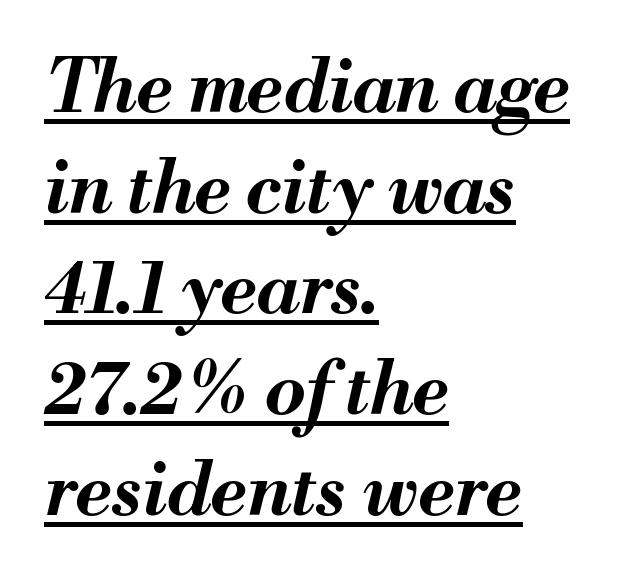
Q: Is the text bold? A: Yes.
Q: Is the text italic (slanted)? A: Yes, it leans right by about 13 degrees.
Q: Is the text underlined? A: Yes.
Q: How is the paragraph aligned? A: Left-aligned.
Q: Is the spacing between letters normal or unusually wide? A: Normal.
Q: Is the spacing between lines tight, normal or loose? A: Normal.
Q: Width (condensed, normal, or wide)? A: Normal.
Q: Stroke contrast? A: Medium.
Q: x-height? A: Small.
Q: Monospaced? A: No.
